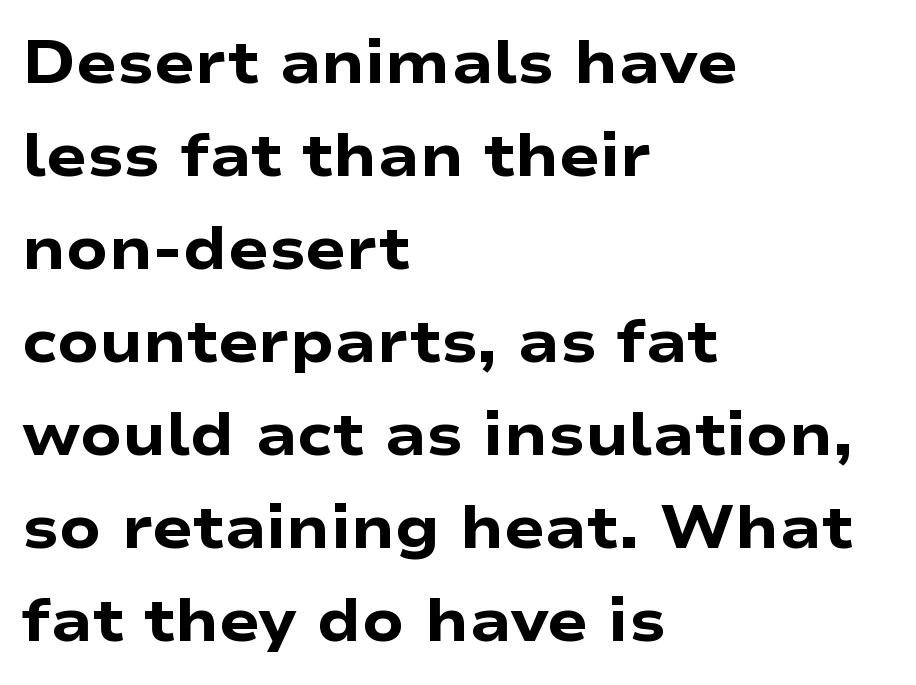
{"serif": "no", "italic": "no", "bold": "yes", "weight": "heavy", "width": "wide", "stroke_contrast": "low", "x_height": "medium", "monospaced": "no", "underline": "no", "align": "left", "line_spacing": "normal", "line_spacing_ratio": 1.55, "letter_spacing": "normal", "letter_spacing_em": 0.0, "glyph_px": 60}
